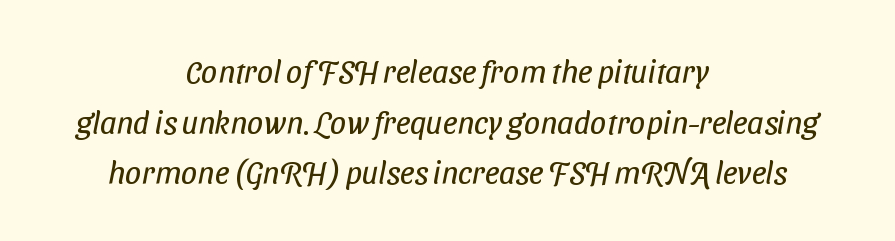
The image shows 32 px regular-weight, condensed sans-serif type; set centered, normal line spacing (1.58x), normal letter spacing, not underlined; low stroke contrast and a medium x-height.
